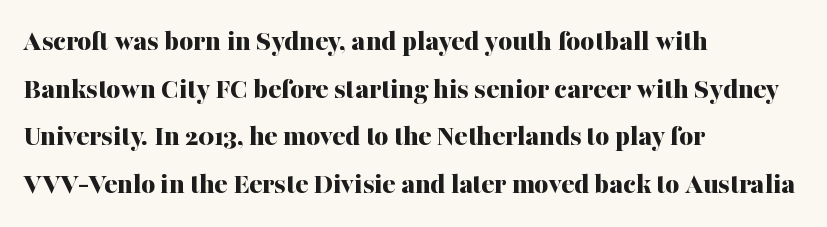
Q: Is the text bold? A: Yes.
Q: Is the text italic (slanted)? A: No, it is upright.
Q: Is the typeface a serif or a sans-serif typeface? A: Serif.
Q: Is the text underlined? A: No.
Q: How is the paragraph aligned? A: Left-aligned.
Q: Is the spacing between letters normal or unusually wide? A: Normal.
Q: Is the spacing between lines tight, normal or loose? A: Normal.
Q: Width (condensed, normal, or wide)? A: Normal.
Q: Stroke contrast? A: Medium.
Q: x-height? A: Medium.
Q: Monospaced? A: No.
